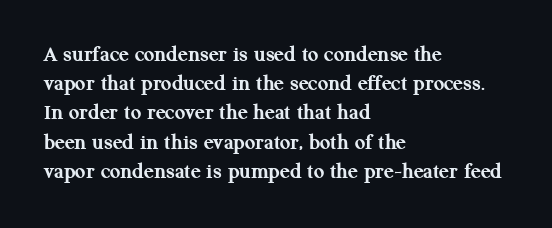
Q: Is the text bold? A: Yes.
Q: Is the text italic (slanted)? A: No, it is upright.
Q: Is the text underlined? A: No.
Q: How is the paragraph aligned? A: Left-aligned.
Q: Is the spacing between letters normal or unusually wide? A: Normal.
Q: Is the spacing between lines tight, normal or loose? A: Normal.
